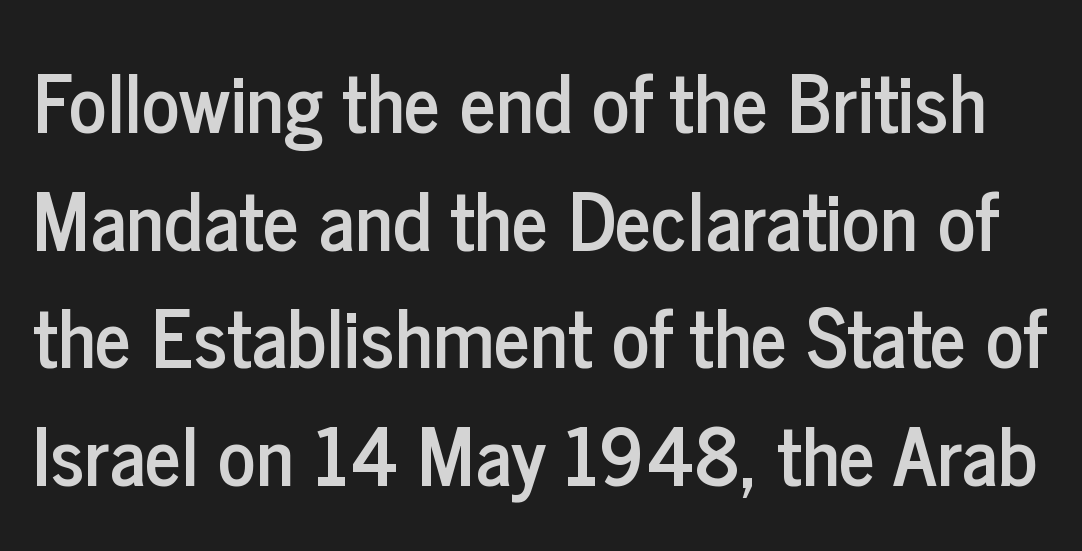
Q: Is the text italic (slanted)? A: No, it is upright.
Q: Is the typeface a serif or a sans-serif typeface? A: Sans-serif.
Q: Is the text underlined? A: No.
Q: Is the spacing between letters normal or unusually wide? A: Normal.
Q: Is the spacing between lines tight, normal or loose? A: Normal.
Q: Width (condensed, normal, or wide)? A: Condensed.
Q: Stroke contrast? A: Low.
Q: x-height? A: Medium.
Q: Monospaced? A: No.
